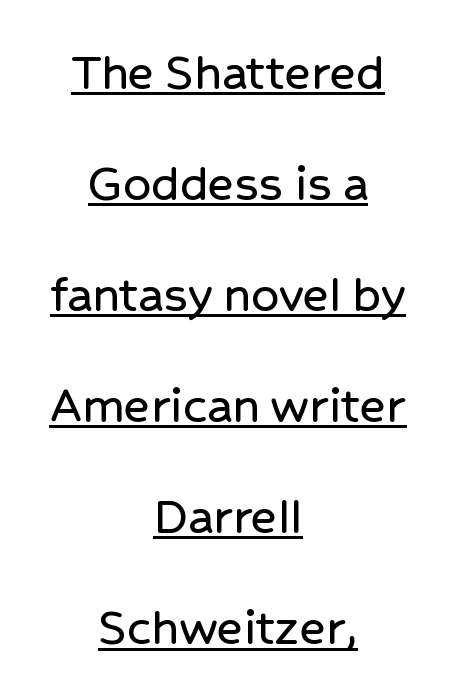
The image shows 55 px sans-serif type, upright; set centered, loose line spacing (2.02x), normal letter spacing, underlined; low stroke contrast and a medium x-height.
